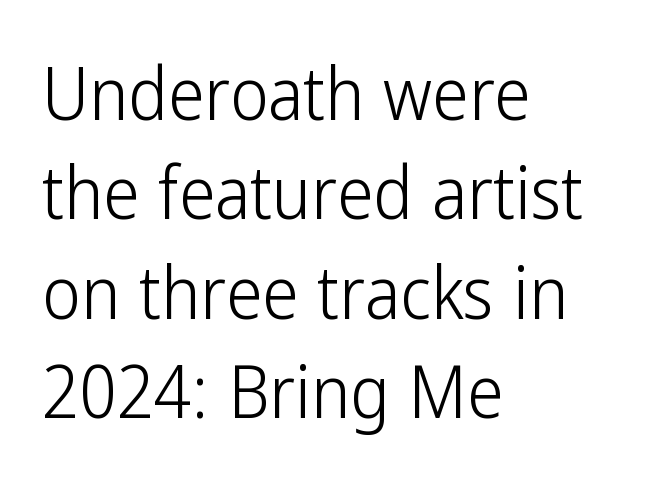
The image shows 73 px light, condensed sans-serif type, upright; set left-aligned, normal line spacing (1.36x), normal letter spacing, not underlined; low stroke contrast and a medium x-height.
